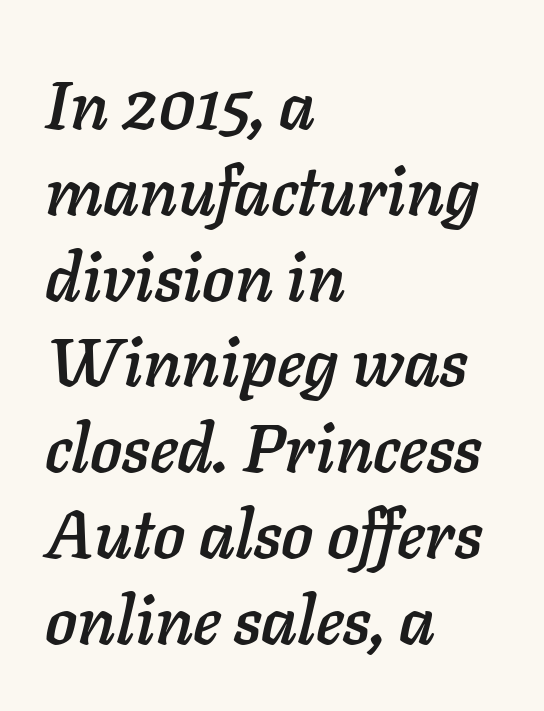
Q: Is the text italic (slanted)? A: Yes, it leans right by about 11 degrees.
Q: Is the text underlined? A: No.
Q: How is the paragraph aligned? A: Left-aligned.
Q: Is the spacing between letters normal or unusually wide? A: Normal.
Q: Is the spacing between lines tight, normal or loose? A: Normal.
Q: Width (condensed, normal, or wide)? A: Normal.
Q: Stroke contrast? A: Low.
Q: x-height? A: Medium.
Q: Monospaced? A: No.
